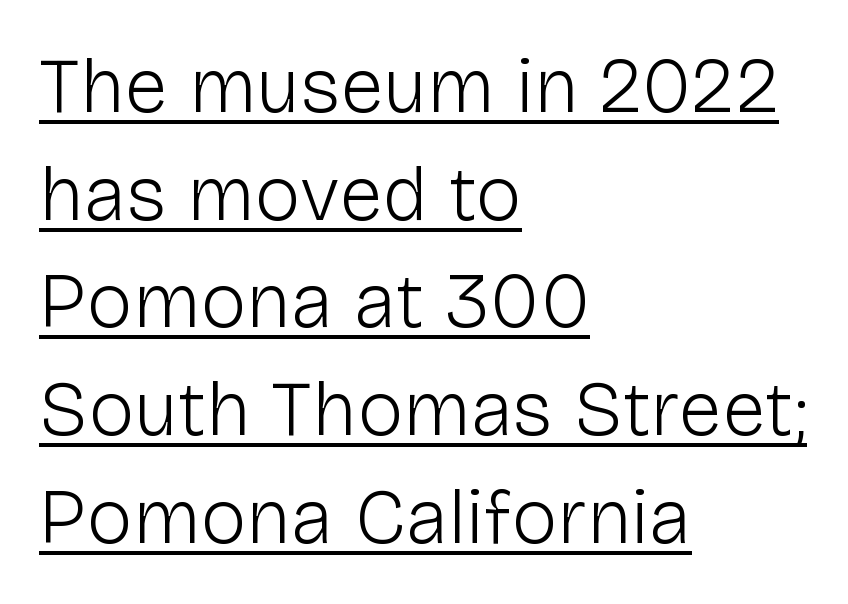
Q: Is the text bold? A: No.
Q: Is the text italic (slanted)? A: No, it is upright.
Q: Is the typeface a serif or a sans-serif typeface? A: Sans-serif.
Q: Is the text underlined? A: Yes.
Q: How is the paragraph aligned? A: Left-aligned.
Q: Is the spacing between letters normal or unusually wide? A: Normal.
Q: Is the spacing between lines tight, normal or loose? A: Normal.
Q: Width (condensed, normal, or wide)? A: Normal.
Q: Stroke contrast? A: Low.
Q: x-height? A: Medium.
Q: Monospaced? A: No.
